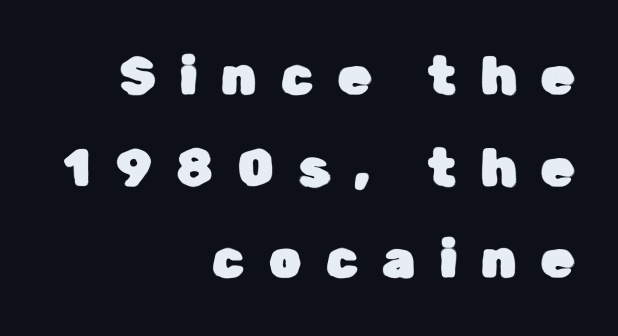
The image shows 52 px sans-serif type, upright; set right-aligned, line spacing 1.76x, unusually wide letter spacing (+0.47 em), not underlined; low stroke contrast and a medium x-height.
